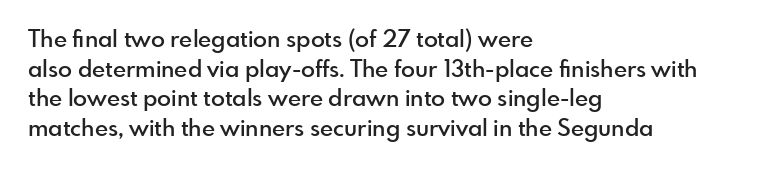
Q: Is the text bold? A: Semi-bold.
Q: Is the text italic (slanted)? A: No, it is upright.
Q: Is the text underlined? A: No.
Q: How is the paragraph aligned? A: Left-aligned.
Q: Is the spacing between letters normal or unusually wide? A: Normal.
Q: Is the spacing between lines tight, normal or loose? A: Normal.
